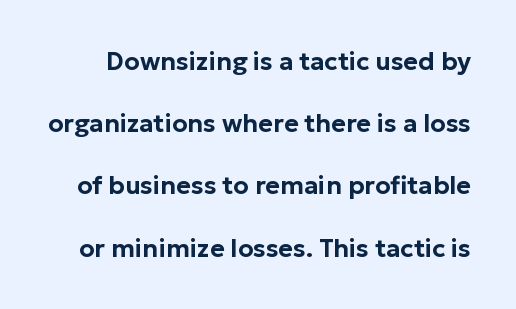
{"italic": "no", "underline": "no", "line_spacing": "loose", "line_spacing_ratio": 2.49, "letter_spacing": "normal", "letter_spacing_em": 0.0, "glyph_px": 25}
